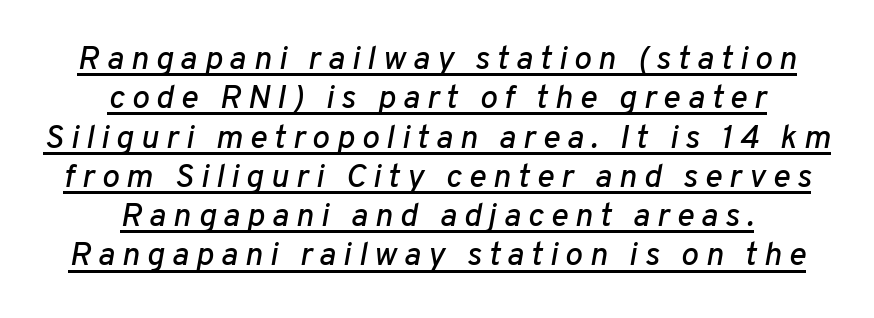
The image shows 33 px text type, italic (leaning right); set centered, line spacing 1.19x, unusually wide letter spacing (+0.21 em), underlined; low stroke contrast and a medium x-height.
